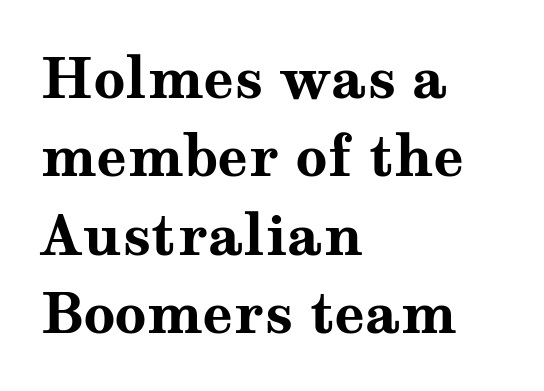
The image shows 56 px bold, wide serif type, upright; set left-aligned, normal line spacing (1.4x), normal letter spacing, not underlined; medium stroke contrast and a medium x-height.
